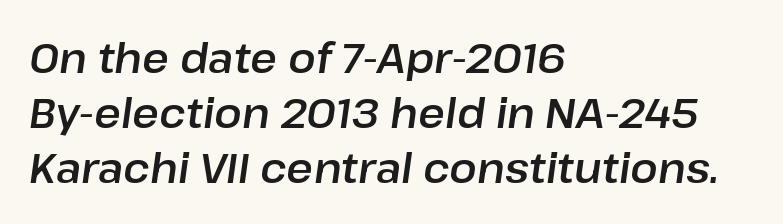
{"italic": "yes", "lean": "right", "slant_degrees": 8, "width": "normal", "stroke_contrast": "low", "x_height": "medium", "monospaced": "no", "underline": "no", "align": "left", "line_spacing": "normal", "line_spacing_ratio": 1.34, "letter_spacing": "normal", "letter_spacing_em": 0.0, "glyph_px": 41}
